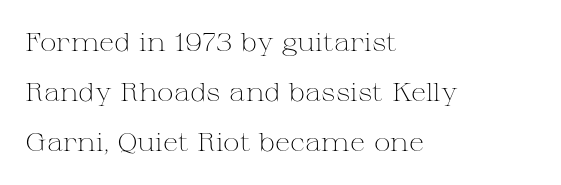
If you drew a ruler down the left edge, every line would touch it. The font is comparable to plain body text, perhaps lighter. The words here are not underlined. A typesetter would mark this as roman, not italic. Loosely led — the rows are spread out.
